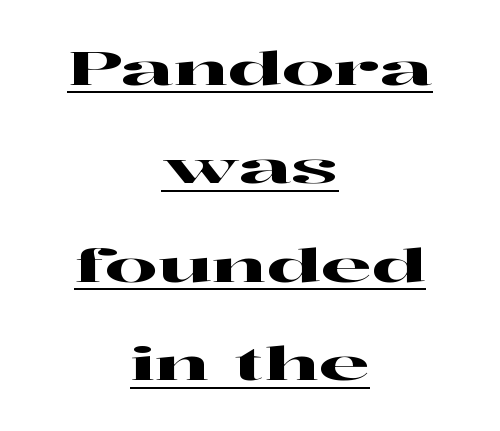
The image shows 46 px wide serif type, upright; set centered, loose line spacing (2.14x), normal letter spacing, underlined; high stroke contrast and a medium x-height.
